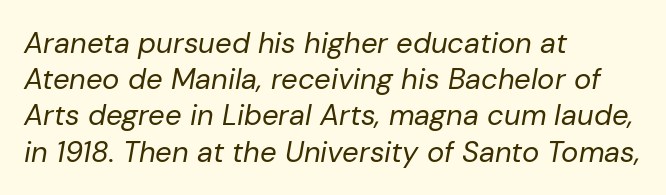
Q: Is the text bold? A: No.
Q: Is the text italic (slanted)? A: Yes, it leans right by about 10 degrees.
Q: Is the text underlined? A: No.
Q: How is the paragraph aligned? A: Left-aligned.
Q: Is the spacing between letters normal or unusually wide? A: Normal.
Q: Is the spacing between lines tight, normal or loose? A: Normal.
Q: Width (condensed, normal, or wide)? A: Normal.
Q: Stroke contrast? A: Low.
Q: x-height? A: Medium.
Q: Monospaced? A: No.
